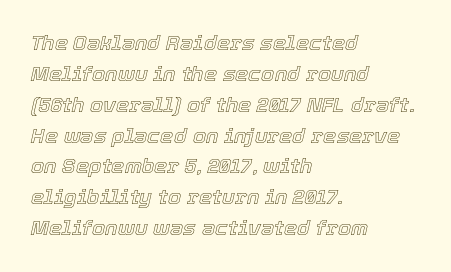
Q: Is the text italic (slanted)? A: Yes, it leans right by about 12 degrees.
Q: Is the text underlined? A: No.
Q: How is the paragraph aligned? A: Left-aligned.
Q: Is the spacing between letters normal or unusually wide? A: Normal.
Q: Is the spacing between lines tight, normal or loose? A: Normal.
